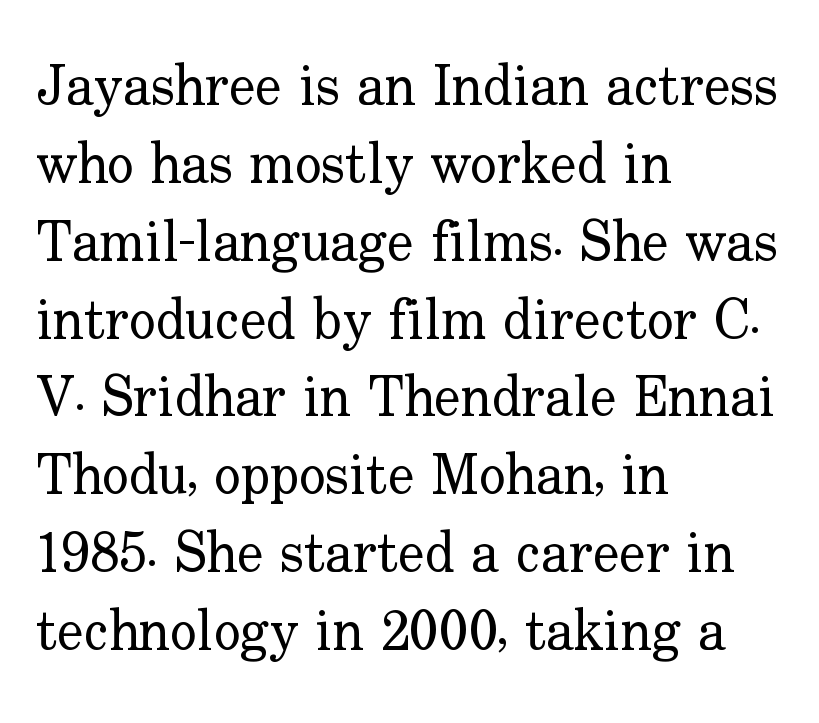
Every stem runs plumb, perpendicular to the baseline. The area under the type is left untouched. The lines are quadded left. The passage shown is typeset with a serif family. Compared with a typical body face, this is equally light or lighter still. The vertical gap from one line to the next is medium.
